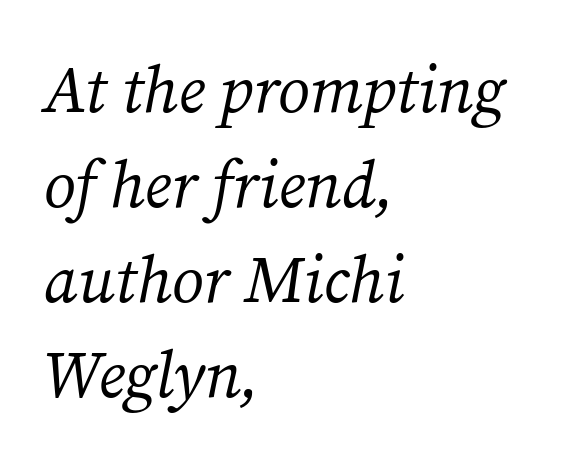
Q: Is the text bold? A: No.
Q: Is the text italic (slanted)? A: Yes, it leans right by about 12 degrees.
Q: Is the typeface a serif or a sans-serif typeface? A: Serif.
Q: Is the text underlined? A: No.
Q: How is the paragraph aligned? A: Left-aligned.
Q: Is the spacing between letters normal or unusually wide? A: Normal.
Q: Is the spacing between lines tight, normal or loose? A: Normal.
Q: Width (condensed, normal, or wide)? A: Normal.
Q: Stroke contrast? A: Medium.
Q: x-height? A: Medium.
Q: Monospaced? A: No.
